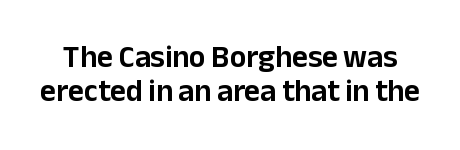
{"serif": "no", "italic": "no", "width": "normal", "stroke_contrast": "low", "x_height": "medium", "monospaced": "no", "underline": "no", "line_spacing": "tight", "line_spacing_ratio": 1.11, "letter_spacing": "normal", "letter_spacing_em": 0.0, "glyph_px": 31}
